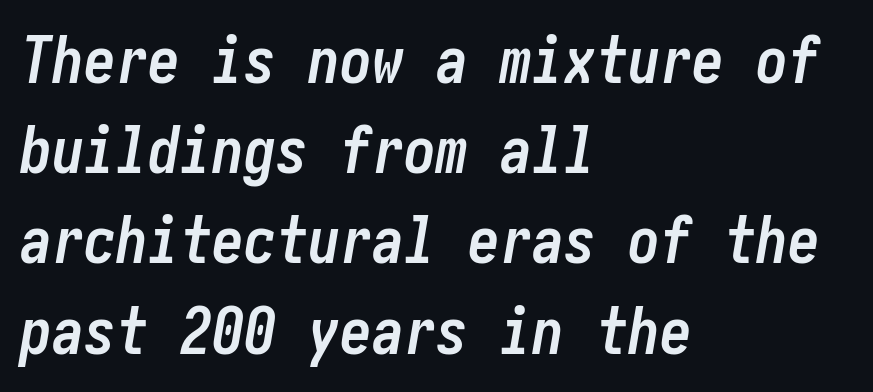
The image shows 64 px semibold, condensed type, italic (leaning right); set left-aligned, normal line spacing (1.41x), normal letter spacing, not underlined; low stroke contrast and a medium x-height.
